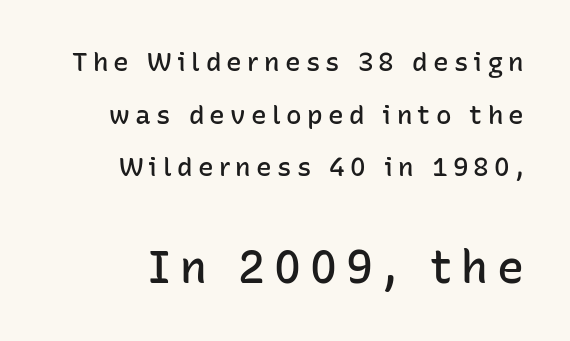
Q: Is the text bold? A: Semi-bold.
Q: Is the text italic (slanted)? A: No, it is upright.
Q: Is the typeface a serif or a sans-serif typeface? A: Sans-serif.
Q: Is the text underlined? A: No.
Q: How is the paragraph aligned? A: Right-aligned.
Q: Is the spacing between letters normal or unusually wide? A: Unusually wide.
Q: Is the spacing between lines tight, normal or loose? A: Loose.
Q: Which block of text is set in a larger size, the first (top) or the second (bottom)? A: The second (bottom) one.
Q: Width (condensed, normal, or wide)? A: Normal.
Q: Stroke contrast? A: Low.
Q: x-height? A: Medium.
Q: Monospaced? A: No.
